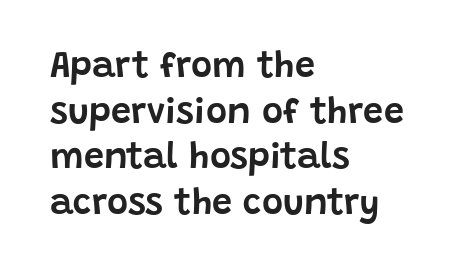
Is this a fixed-width face? No — the glyphs have proportional, varying widths. The letters stand straight up with perfectly vertical stems. These lines sit exactly where default settings would place them. Classification — sans serif.
